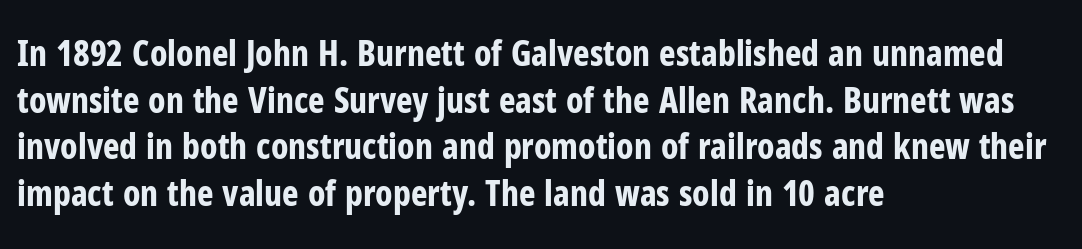
Q: Is the text bold? A: Yes.
Q: Is the text italic (slanted)? A: No, it is upright.
Q: Is the typeface a serif or a sans-serif typeface? A: Sans-serif.
Q: Is the text underlined? A: No.
Q: How is the paragraph aligned? A: Left-aligned.
Q: Is the spacing between letters normal or unusually wide? A: Normal.
Q: Is the spacing between lines tight, normal or loose? A: Normal.
Q: Width (condensed, normal, or wide)? A: Condensed.
Q: Stroke contrast? A: Low.
Q: x-height? A: Medium.
Q: Monospaced? A: No.
